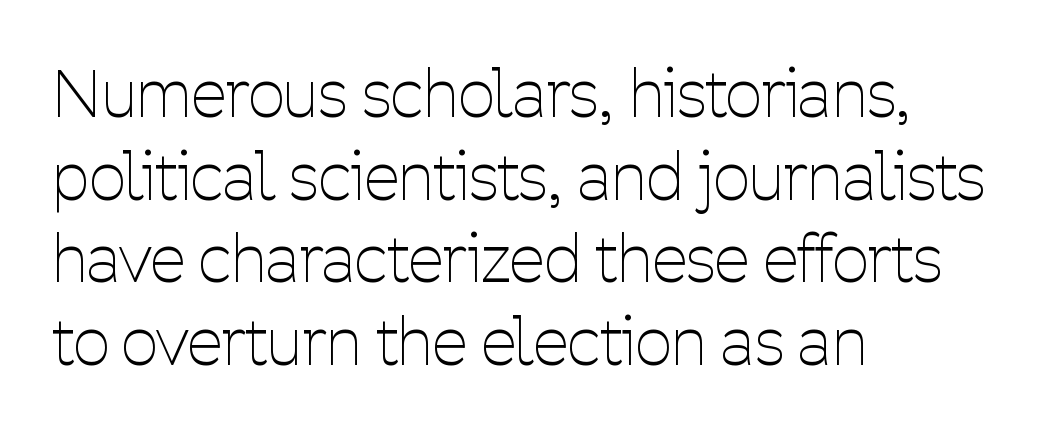
Q: Is the text bold? A: No.
Q: Is the text italic (slanted)? A: No, it is upright.
Q: Is the typeface a serif or a sans-serif typeface? A: Sans-serif.
Q: Is the text underlined? A: No.
Q: How is the paragraph aligned? A: Left-aligned.
Q: Is the spacing between letters normal or unusually wide? A: Normal.
Q: Is the spacing between lines tight, normal or loose? A: Normal.
Q: Width (condensed, normal, or wide)? A: Condensed.
Q: Stroke contrast? A: Low.
Q: x-height? A: Medium.
Q: Monospaced? A: No.
